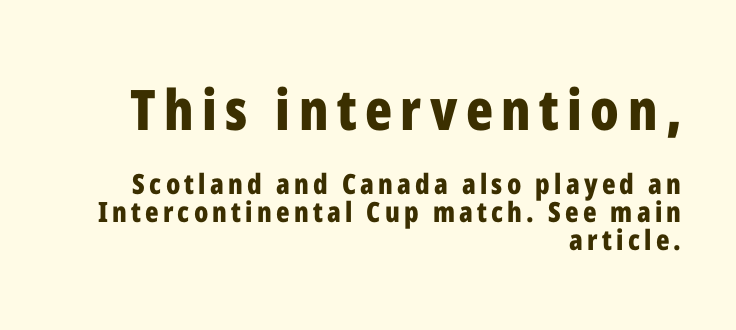
One-word summary of the alignment: right. The lettering holds an erect, upright posture throughout. Block one is the big one; block two sits smaller underneath. If you measured baseline to baseline, you'd find a short distance. Does the weight exceed regular? Yes, all the way to bold.
